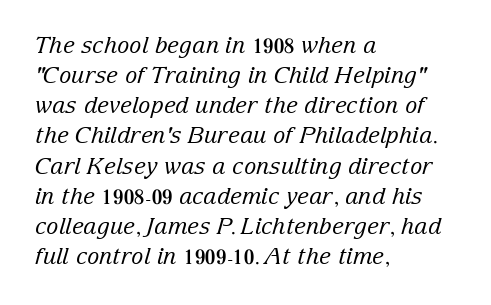
Words appear dense and cohesive because spacing is normal. Line spacing here is normal. The letterforms sit at book weight or below. When letters slant like this, we call the style italic. Honestly, there is no underline to notice here at all. The typesetter chose a ragged-right arrangement here.
